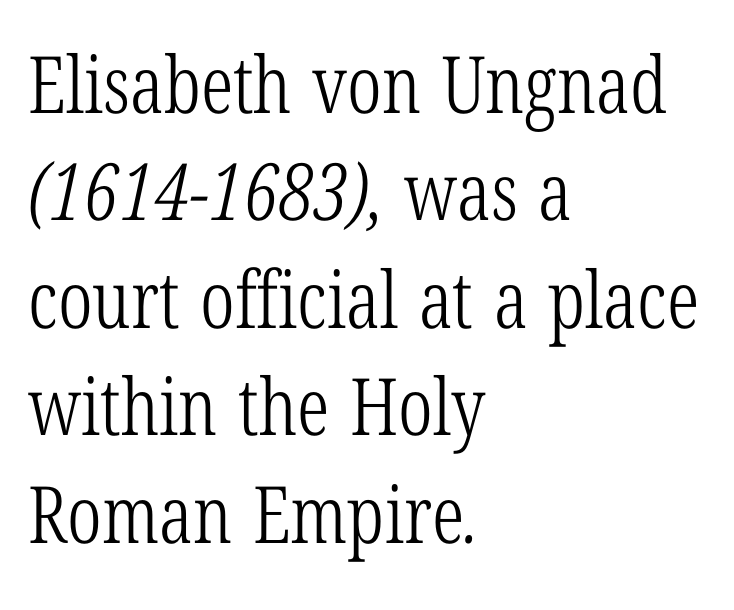
{"serif": "yes", "bold": "no", "weight": "light", "width": "condensed", "stroke_contrast": "low", "x_height": "medium", "monospaced": "no", "underline": "no", "align": "left", "line_spacing": "normal", "line_spacing_ratio": 1.36, "letter_spacing": "normal", "letter_spacing_em": 0.0, "glyph_px": 79}
